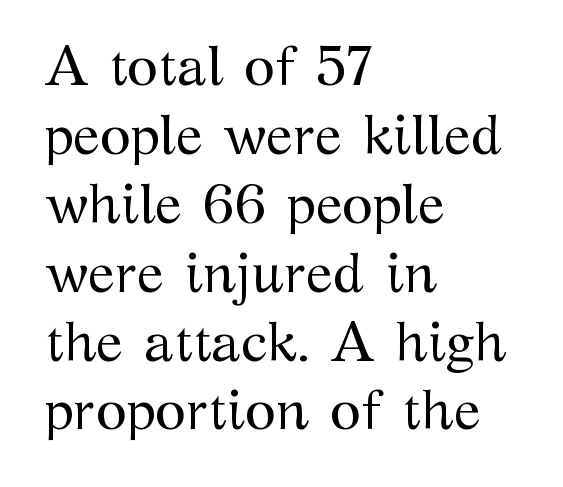
Note: serifs present on the glyphs. Letters have the restrained weight of plain body copy at most. Only glyphs here, with clear space below each row. This is the regular roman posture of the typeface. A student would call this left alignment; a typographer would say flush left, rag right.
